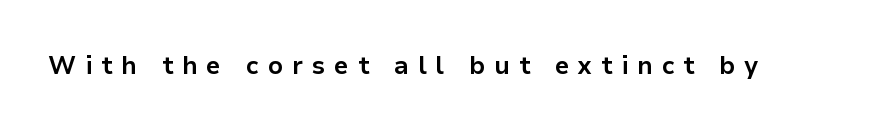
The image shows 25 px bold type, upright; set unusually wide letter spacing (+0.36 em), not underlined.
